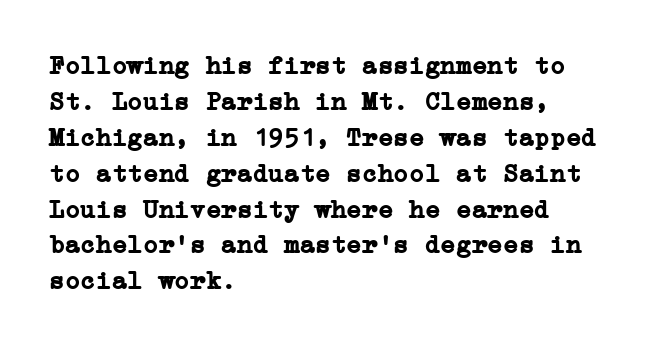
The image shows 26 px bold type, upright; set left-aligned, normal line spacing (1.38x), normal letter spacing, not underlined.
